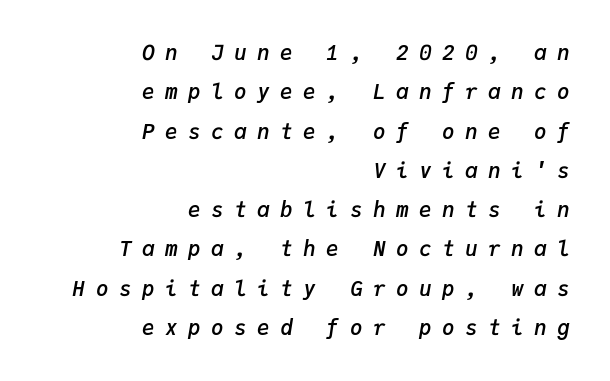
Q: Is the text bold? A: Semi-bold.
Q: Is the text italic (slanted)? A: Yes, it leans right by about 9 degrees.
Q: Is the text underlined? A: No.
Q: How is the paragraph aligned? A: Right-aligned.
Q: Is the spacing between letters normal or unusually wide? A: Unusually wide.
